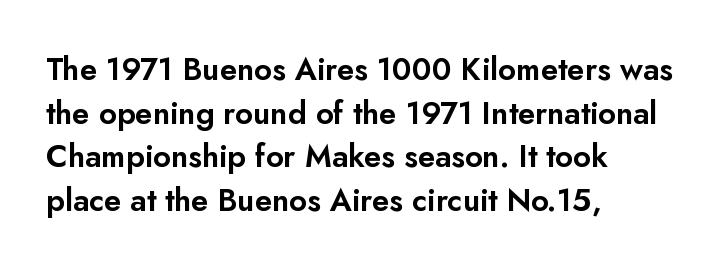
Q: Is the text italic (slanted)? A: No, it is upright.
Q: Is the typeface a serif or a sans-serif typeface? A: Sans-serif.
Q: Is the text underlined? A: No.
Q: How is the paragraph aligned? A: Left-aligned.
Q: Is the spacing between letters normal or unusually wide? A: Normal.
Q: Is the spacing between lines tight, normal or loose? A: Normal.
Q: Width (condensed, normal, or wide)? A: Normal.
Q: Stroke contrast? A: Low.
Q: x-height? A: Small.
Q: Monospaced? A: No.
